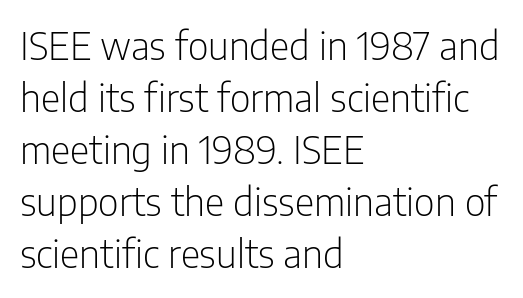
The image shows 38 px light, condensed sans-serif type, upright; set left-aligned, normal line spacing (1.37x), normal letter spacing, not underlined; low stroke contrast and a medium x-height.
